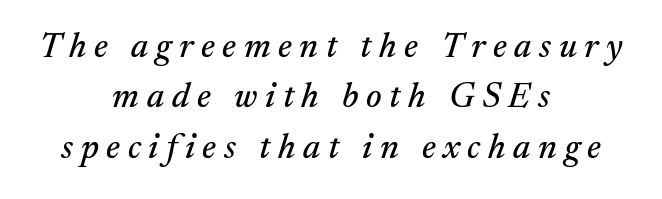
{"serif": "yes", "italic": "yes", "lean": "right", "slant_degrees": 17, "width": "normal", "stroke_contrast": "medium", "x_height": "medium", "monospaced": "no", "underline": "no", "align": "center", "line_spacing": "normal", "line_spacing_ratio": 1.44, "letter_spacing": "wide", "letter_spacing_em": 0.22, "glyph_px": 35}
